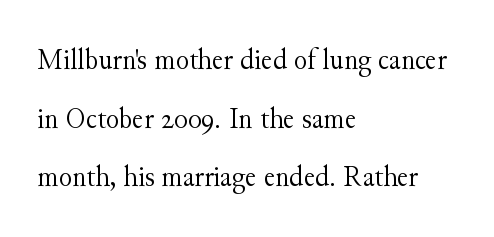
Check the space under the baseline: it is left empty. The strokes carry an ordinary text weight at most. This sample has the flowing, uneven cadence of proportional lettering. If you drew a ruler down the left edge, every line would touch it. Little horizontal feet cap the strokes, marking this as serif type.
